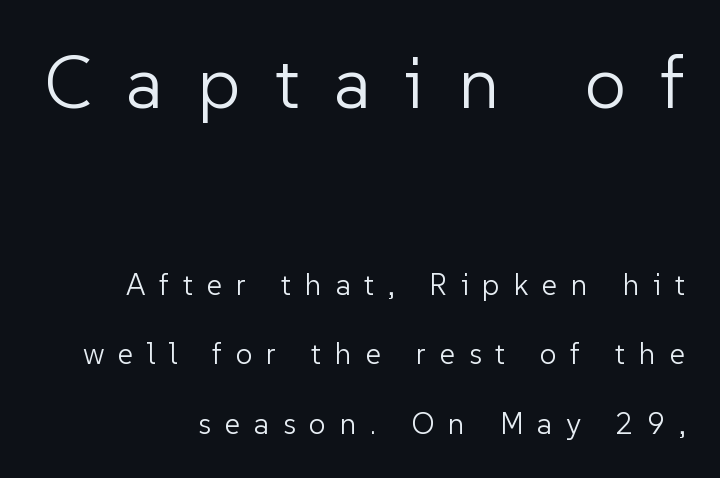
Spacing verdict: proportional, widths tailored to each character. Quick note: not italic, upright. Stroke thickness stays within the range of a standard reading face or lighter. Summary of vertical rhythm: relaxed, with wide interline spacing.
